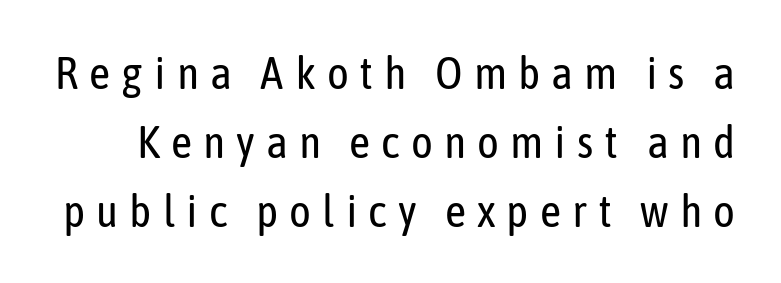
Posture: upright roman. This rendering features lettering with no underline. Does extra space separate the letters? Yes, quite a lot of it. Summary of weight: not heavy and not bold. The face used here is proportionally spaced, like ordinary book or web type. This sample uses a sans-serif face.
